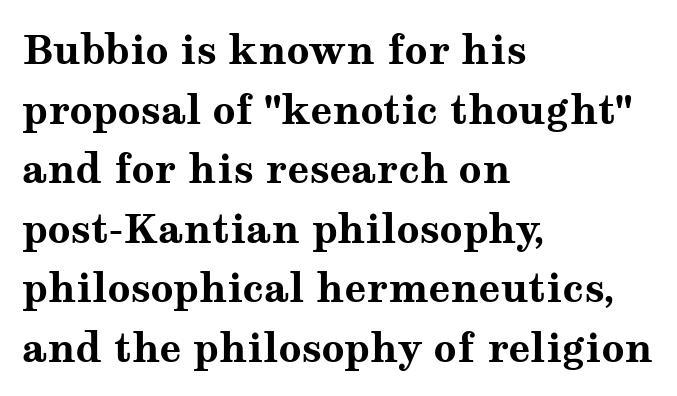
The image shows 40 px bold, wide serif type, upright; set left-aligned, normal line spacing (1.49x), normal letter spacing, not underlined; medium stroke contrast and a medium x-height.
